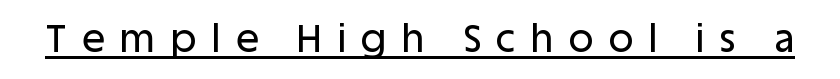
You can tell from the bare stems that sans-serif type was used. Designer's note — italics off, roman on. You could not count columns in this text — the font is proportionally spaced. Caption: expanded tracking, letters set apart. Is there an underline? Yes — a line sits under the letters.
